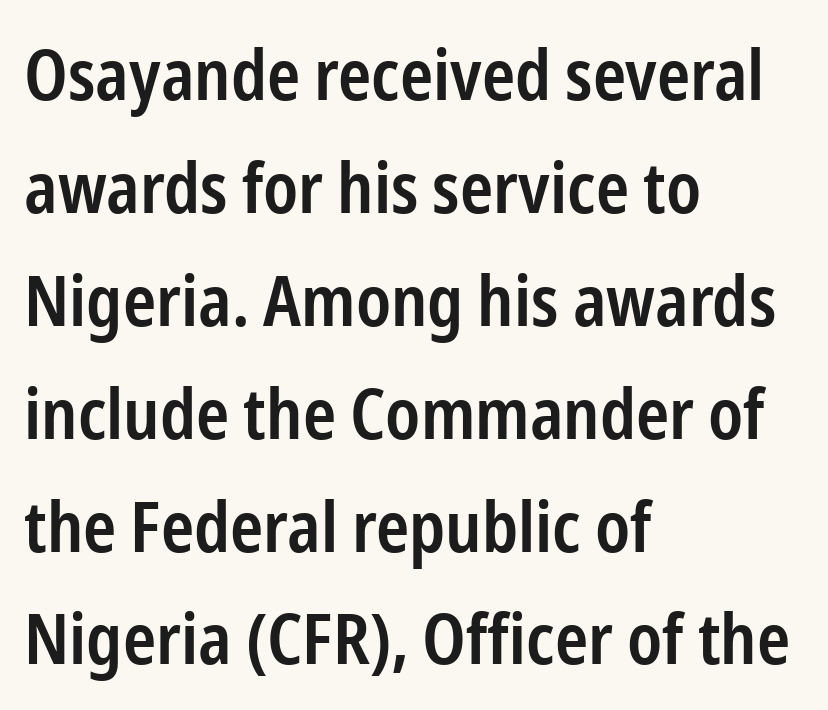
{"serif": "no", "italic": "no", "bold": "semi", "weight": "semibold", "width": "condensed", "stroke_contrast": "low", "x_height": "medium", "monospaced": "no", "underline": "no", "align": "left", "line_spacing": "normal", "line_spacing_ratio": 1.59, "letter_spacing": "normal", "letter_spacing_em": 0.0, "glyph_px": 71}
